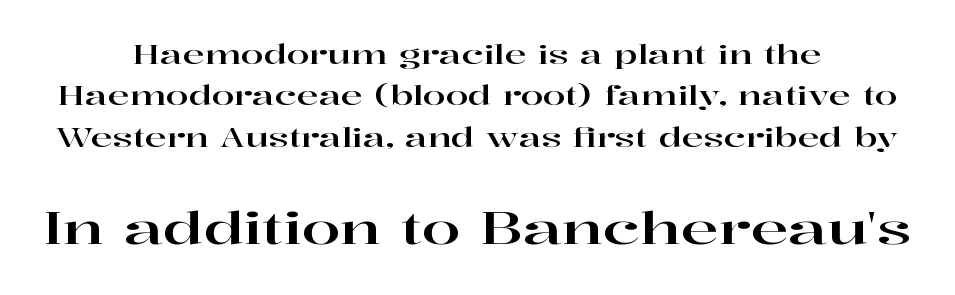
The image shows 45 px wide serif type, upright; set centered, normal line spacing (1.59x), normal letter spacing, not underlined; the second (bottom) block is 1.73x larger; high stroke contrast and a medium x-height.
